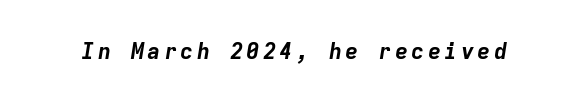
{"italic": "yes", "lean": "right", "slant_degrees": 9, "bold": "yes", "underline": "no", "glyph_px": 22}
